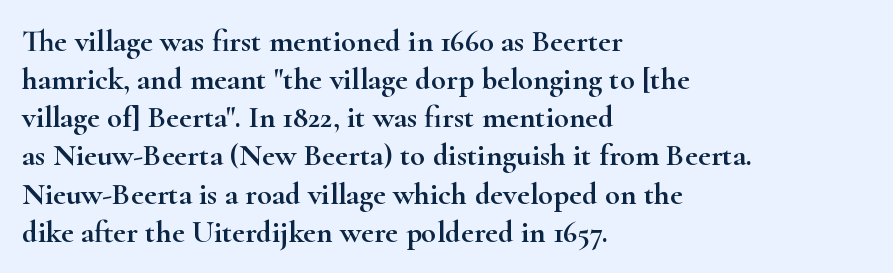
A classic flush-left, rag-right setting is used for this passage. Anything drawn beneath the words? Only blank space. The passage shown has conventional tracking throughout. Varying glyph widths throughout — classic text-font behaviour.
